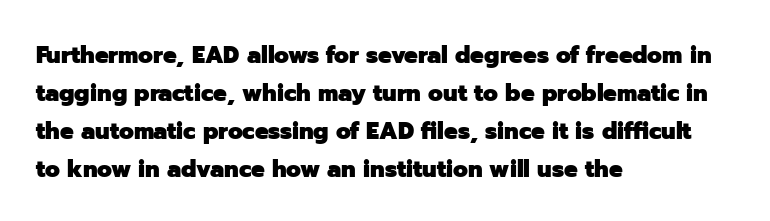
{"italic": "no", "bold": "yes", "underline": "no", "align": "left", "line_spacing": "normal", "line_spacing_ratio": 1.59, "letter_spacing": "normal", "letter_spacing_em": 0.0, "glyph_px": 24}
